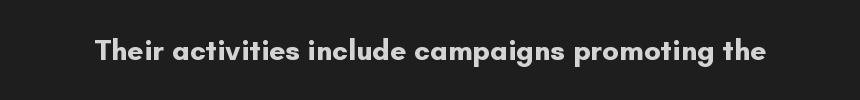
{"serif": "no", "italic": "no", "bold": "yes", "weight": "bold", "width": "normal", "stroke_contrast": "low", "x_height": "small", "monospaced": "no", "underline": "no", "letter_spacing": "normal", "letter_spacing_em": 0.0, "glyph_px": 29}
